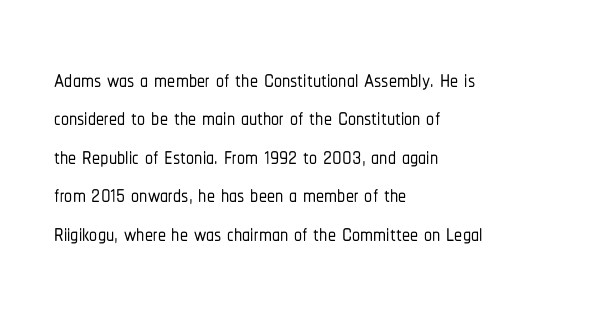
Q: Is the text italic (slanted)? A: No, it is upright.
Q: Is the typeface a serif or a sans-serif typeface? A: Sans-serif.
Q: Is the text underlined? A: No.
Q: How is the paragraph aligned? A: Left-aligned.
Q: Is the spacing between letters normal or unusually wide? A: Normal.
Q: Width (condensed, normal, or wide)? A: Condensed.
Q: Stroke contrast? A: Low.
Q: x-height? A: Medium.
Q: Monospaced? A: No.
